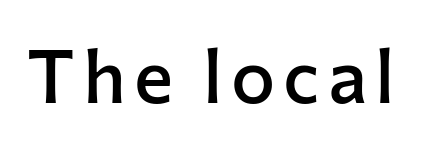
Does the weight exceed regular? Yes, but only to semibold. The baseline area is clear. Each letter keeps its own natural width here, so spacing adapts to shape. Posture: vertical. Unlike a traditional serif, this face leaves its strokes unadorned.
